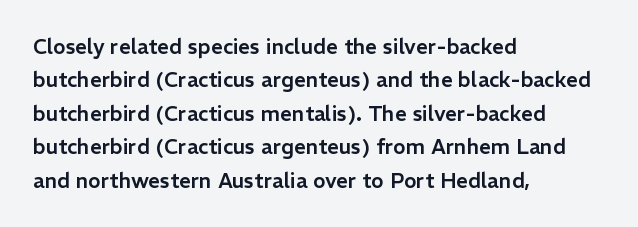
The image shows 21 px text type, upright; set left-aligned, normal line spacing (1.59x), normal letter spacing, not underlined.
